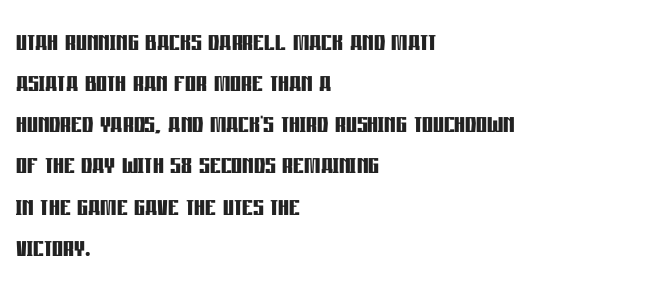
The image shows 34 px semibold, condensed sans-serif type, upright; set left-aligned, line spacing 1.21x, normal letter spacing, not underlined; low stroke contrast and a large x-height.
